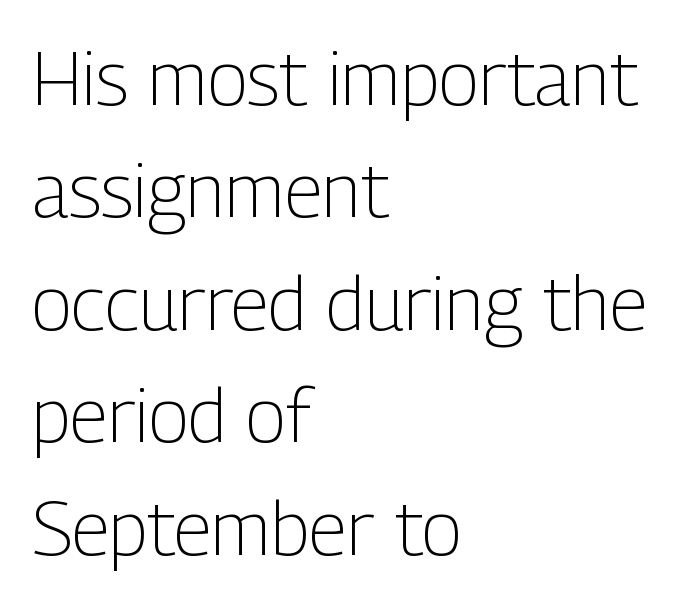
You could not count columns in this text — the font is proportionally spaced. This sample uses a sans-serif face. Regular leading. The space beneath each line is pristine and unruled. Compared with typical body copy, the letter spacing here is the same.
